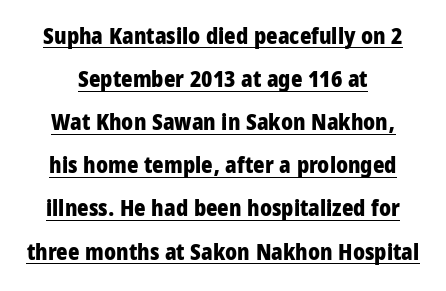
{"italic": "no", "bold": "yes", "underline": "yes", "line_spacing": "loose", "line_spacing_ratio": 1.96, "letter_spacing": "normal", "letter_spacing_em": 0.0, "glyph_px": 22}
